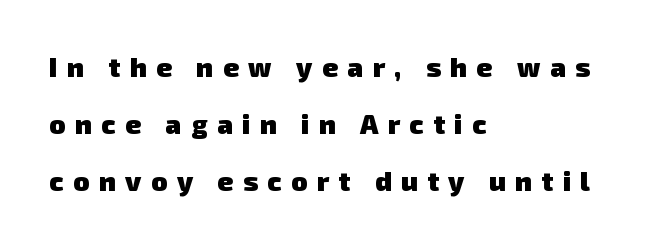
This rendering widens character spacing well past its baseline value. This rendering uses left alignment, leaving the right contour irregular. Notice how thick the strokes are: this is what a full bold looks like. Nobody drew a line under any word here. Notice the wide empty band between every row — that's loose leading.
